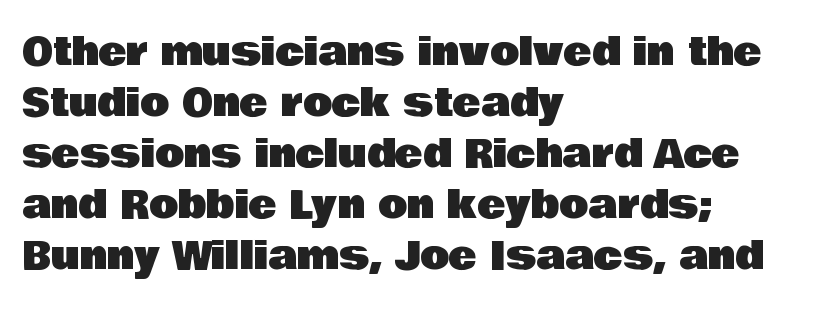
{"serif": "no", "italic": "no", "width": "normal", "stroke_contrast": "low", "x_height": "large", "monospaced": "no", "underline": "no", "align": "left", "line_spacing": "normal", "line_spacing_ratio": 1.34, "letter_spacing": "normal", "letter_spacing_em": 0.0, "glyph_px": 38}
